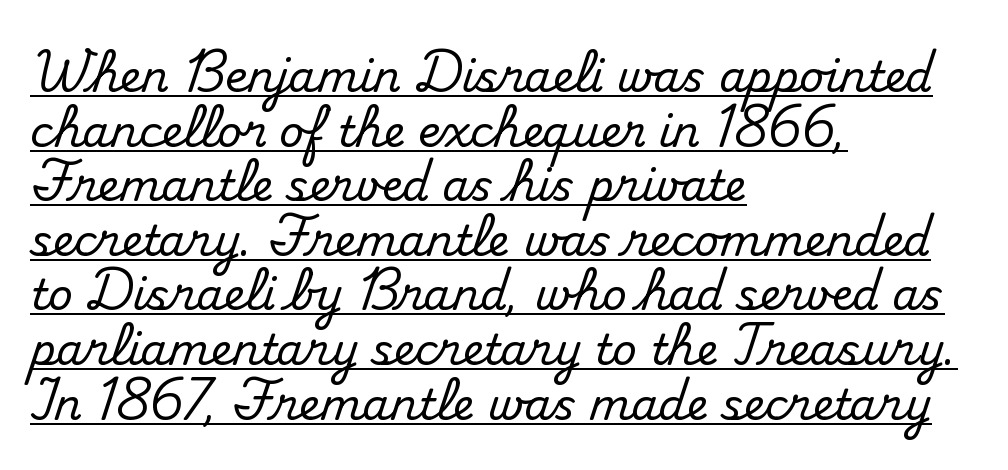
Q: Is the text italic (slanted)? A: Yes.
Q: Is the typeface a serif or a sans-serif typeface? A: Serif.
Q: Is the text underlined? A: Yes.
Q: How is the paragraph aligned? A: Left-aligned.
Q: Is the spacing between letters normal or unusually wide? A: Normal.
Q: Is the spacing between lines tight, normal or loose? A: Normal.
Q: Width (condensed, normal, or wide)? A: Normal.
Q: Stroke contrast? A: Medium.
Q: x-height? A: Small.
Q: Monospaced? A: No.
